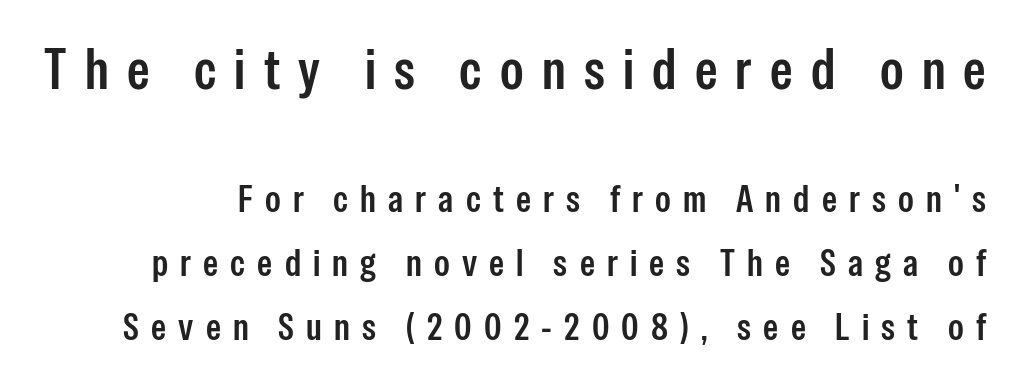
{"serif": "no", "italic": "no", "width": "condensed", "stroke_contrast": "low", "x_height": "medium", "monospaced": "no", "underline": "no", "line_spacing": "normal", "line_spacing_ratio": 1.69, "letter_spacing": "wide", "letter_spacing_em": 0.32, "larger_block": "first", "size_ratio": 1.5, "glyph_px": 57}
